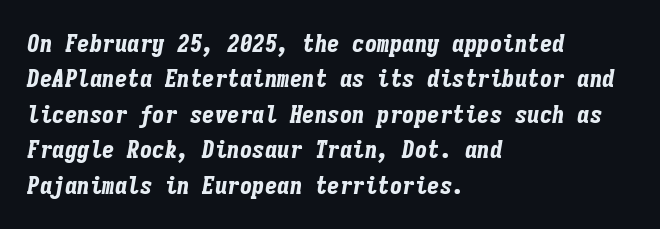
The image shows 25 px bold type, italic (leaning right); set left-aligned, normal line spacing (1.42x), normal letter spacing, not underlined.
